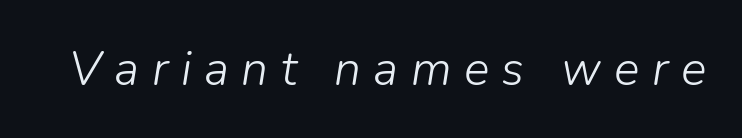
A clean baseline with only descenders dipping below it. Looks like regular typesetting: each glyph gets only the width it needs. Nothing heavy about these letters — not bold at all. Is the type slanted? Yes — the strokes lean at a clear angle. What stands out about the letter spacing? Its width — letters are far apart.
